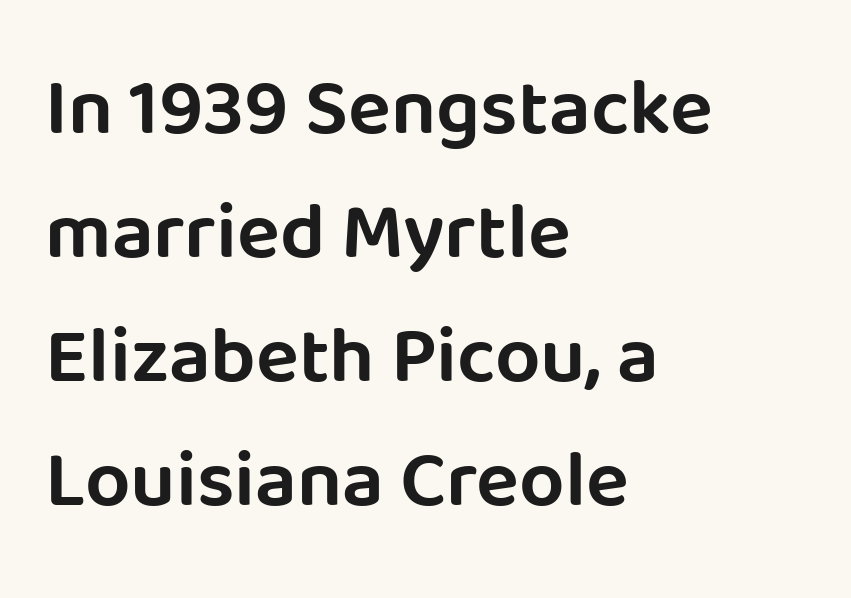
{"serif": "no", "italic": "no", "width": "normal", "stroke_contrast": "low", "x_height": "large", "monospaced": "no", "underline": "no", "align": "left", "line_spacing": "normal", "line_spacing_ratio": 1.55, "letter_spacing": "normal", "letter_spacing_em": 0.0, "glyph_px": 80}
